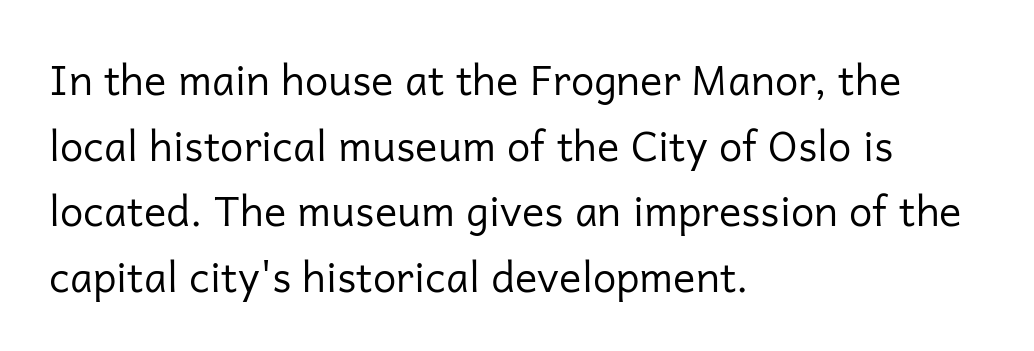
Q: Is the text bold? A: No.
Q: Is the text italic (slanted)? A: No, it is upright.
Q: Is the typeface a serif or a sans-serif typeface? A: Sans-serif.
Q: Is the text underlined? A: No.
Q: How is the paragraph aligned? A: Left-aligned.
Q: Is the spacing between letters normal or unusually wide? A: Normal.
Q: Is the spacing between lines tight, normal or loose? A: Normal.
Q: Width (condensed, normal, or wide)? A: Normal.
Q: Stroke contrast? A: Low.
Q: x-height? A: Medium.
Q: Monospaced? A: No.
